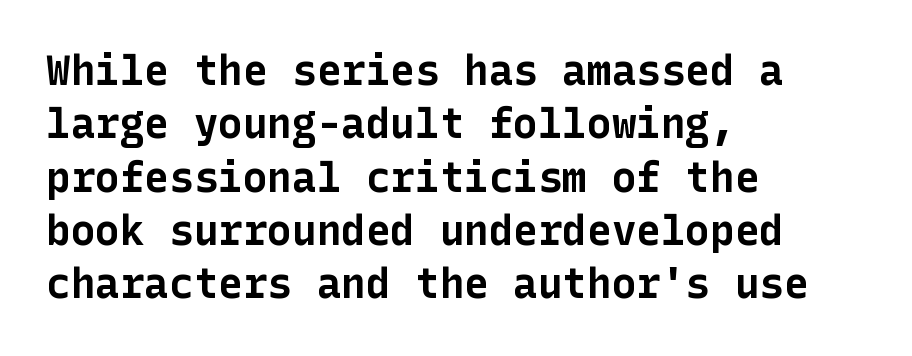
Q: Is the text bold? A: Yes.
Q: Is the text italic (slanted)? A: No, it is upright.
Q: Is the typeface a serif or a sans-serif typeface? A: Sans-serif.
Q: Is the text underlined? A: No.
Q: How is the paragraph aligned? A: Left-aligned.
Q: Is the spacing between letters normal or unusually wide? A: Normal.
Q: Is the spacing between lines tight, normal or loose? A: Normal.
Q: Width (condensed, normal, or wide)? A: Normal.
Q: Stroke contrast? A: Low.
Q: x-height? A: Medium.
